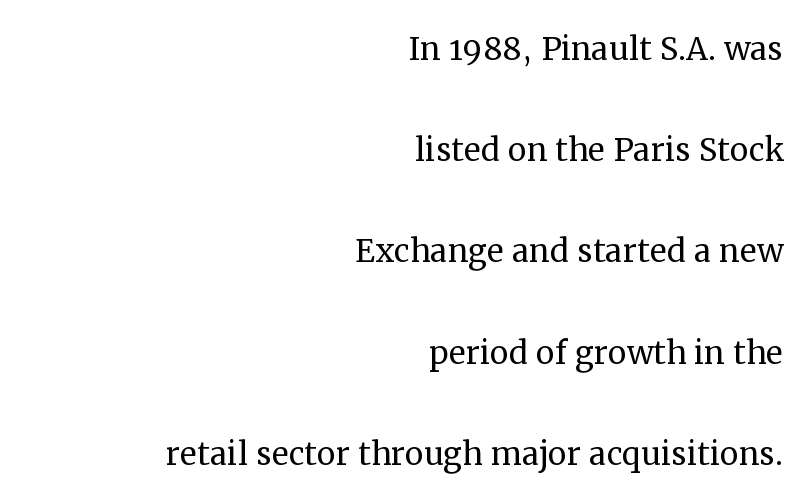
The image shows 42 px regular-weight serif type, upright; set right-aligned, loose line spacing (2.41x), normal letter spacing, not underlined; medium stroke contrast and a medium x-height.
